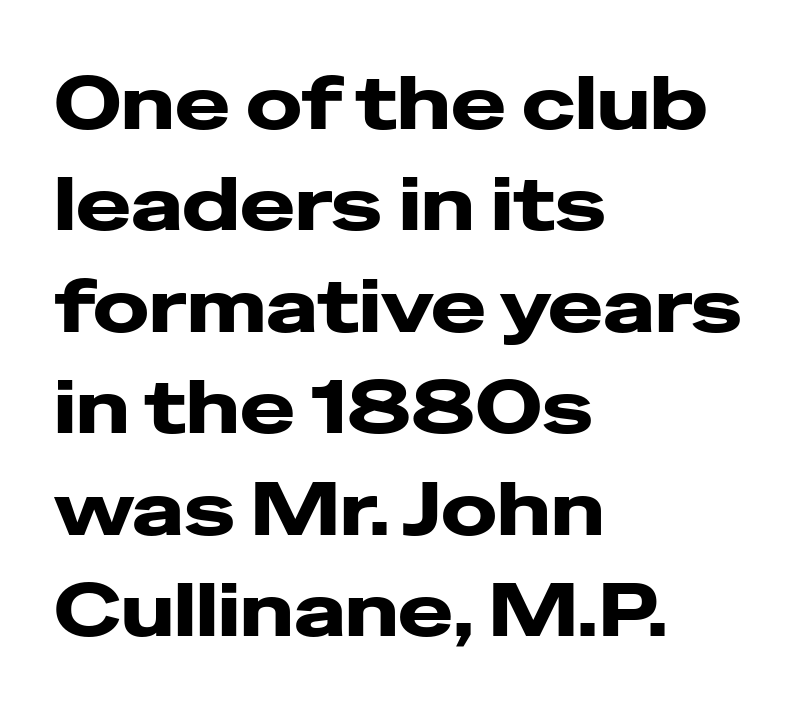
Q: Is the text bold? A: Yes.
Q: Is the text italic (slanted)? A: No, it is upright.
Q: Is the typeface a serif or a sans-serif typeface? A: Sans-serif.
Q: Is the text underlined? A: No.
Q: How is the paragraph aligned? A: Left-aligned.
Q: Is the spacing between letters normal or unusually wide? A: Normal.
Q: Is the spacing between lines tight, normal or loose? A: Normal.
Q: Width (condensed, normal, or wide)? A: Wide.
Q: Stroke contrast? A: Low.
Q: x-height? A: Medium.
Q: Monospaced? A: No.
